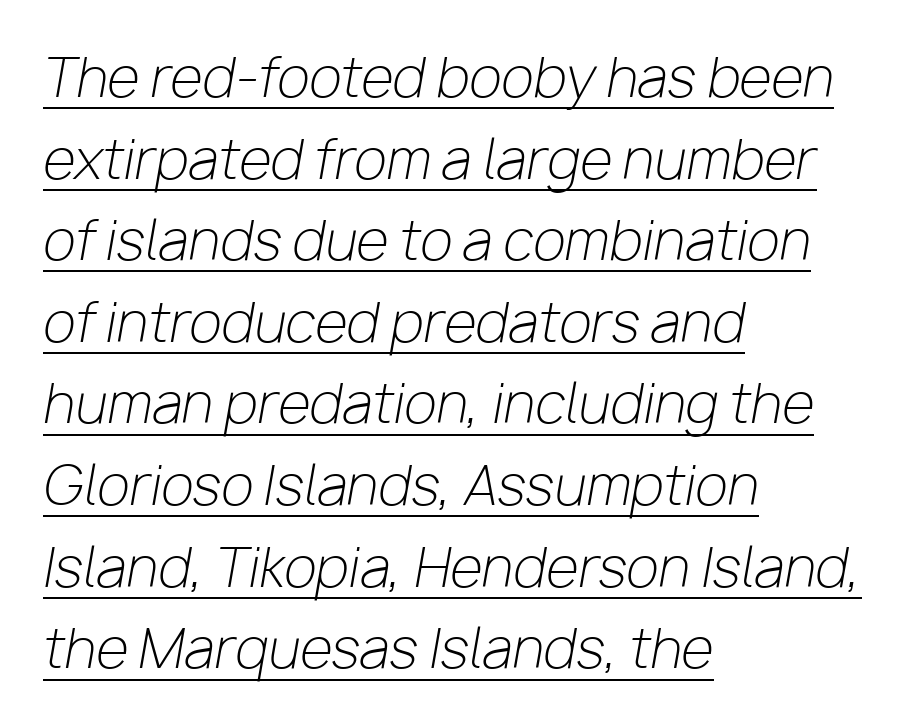
This reads as an unemphasized weight, regular at the heaviest. The specimen includes a rule beneath the text block's lines. Letter spacing: default. Compared with ordinary roman type, these characters are visibly tilted. Honestly, the row spacing looks completely unremarkable. You could not count columns in this text — the font is proportionally spaced.
